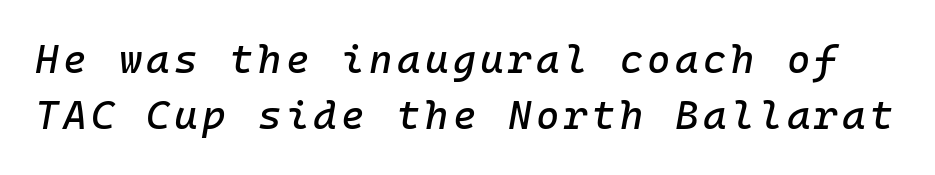
A typesetter would mark this as italic. Whoever set this chose a conventional vertical rhythm. Beneath every word, the page is bare. Note the uniform advance width — an 'i' takes as much space as an 'm'.
